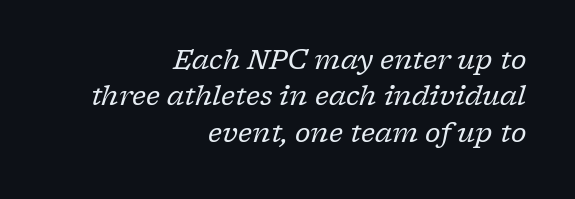
The image shows 27 px text type, italic (leaning right); set right-aligned, normal line spacing (1.35x), normal letter spacing, not underlined.
